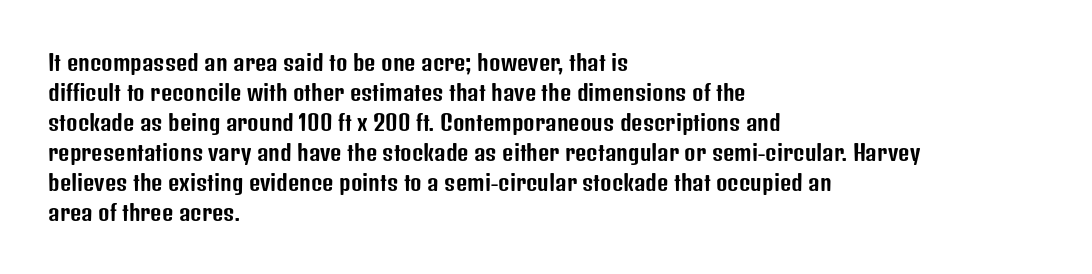
{"italic": "no", "underline": "no", "align": "left", "line_spacing": "normal", "line_spacing_ratio": 1.36, "letter_spacing": "normal", "letter_spacing_em": 0.0, "glyph_px": 22}
